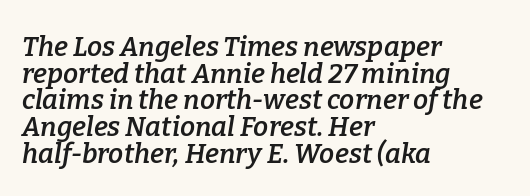
Q: Is the text bold? A: Semi-bold.
Q: Is the text italic (slanted)? A: Yes, it leans right by about 9 degrees.
Q: Is the text underlined? A: No.
Q: How is the paragraph aligned? A: Left-aligned.
Q: Is the spacing between letters normal or unusually wide? A: Normal.
Q: Is the spacing between lines tight, normal or loose? A: Tight.
